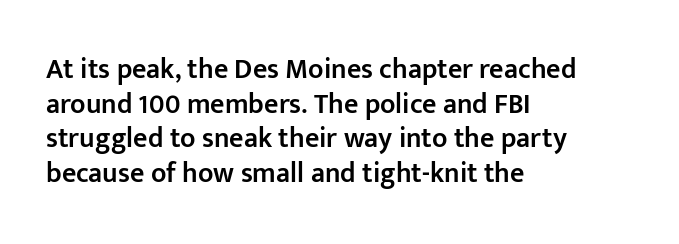
Q: Is the text bold? A: Semi-bold.
Q: Is the text italic (slanted)? A: No, it is upright.
Q: Is the typeface a serif or a sans-serif typeface? A: Sans-serif.
Q: Is the text underlined? A: No.
Q: How is the paragraph aligned? A: Left-aligned.
Q: Is the spacing between letters normal or unusually wide? A: Normal.
Q: Width (condensed, normal, or wide)? A: Normal.
Q: Stroke contrast? A: Low.
Q: x-height? A: Medium.
Q: Monospaced? A: No.
